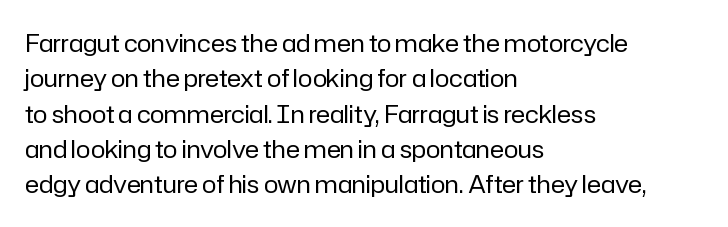
Q: Is the text bold? A: No.
Q: Is the text italic (slanted)? A: No, it is upright.
Q: Is the text underlined? A: No.
Q: How is the paragraph aligned? A: Left-aligned.
Q: Is the spacing between letters normal or unusually wide? A: Normal.
Q: Is the spacing between lines tight, normal or loose? A: Normal.
